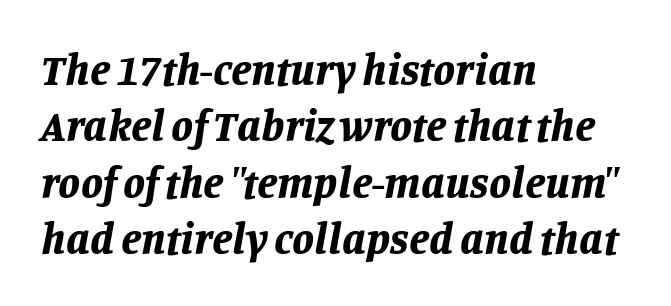
{"italic": "yes", "lean": "right", "slant_degrees": 11, "bold": "yes", "weight": "bold", "width": "normal", "stroke_contrast": "low", "x_height": "large", "monospaced": "no", "underline": "no", "align": "left", "line_spacing": "normal", "line_spacing_ratio": 1.28, "letter_spacing": "normal", "letter_spacing_em": 0.0, "glyph_px": 44}
